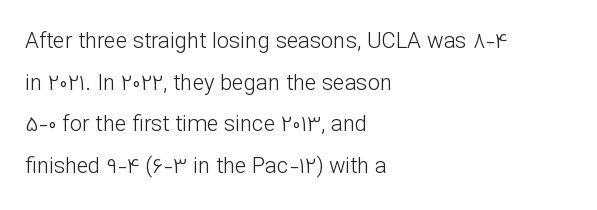
The image shows 22 px text type, upright; set left-aligned, line spacing 1.89x, normal letter spacing, not underlined.
